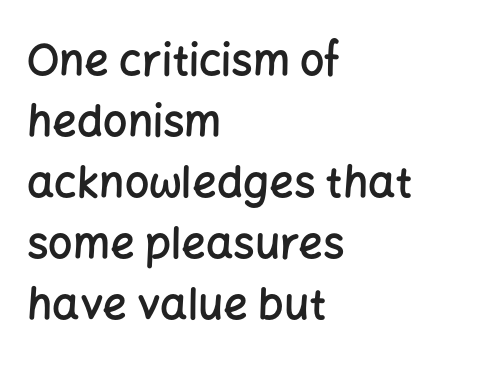
Q: Is the text bold? A: Semi-bold.
Q: Is the text italic (slanted)? A: No, it is upright.
Q: Is the typeface a serif or a sans-serif typeface? A: Sans-serif.
Q: Is the text underlined? A: No.
Q: How is the paragraph aligned? A: Left-aligned.
Q: Is the spacing between letters normal or unusually wide? A: Normal.
Q: Is the spacing between lines tight, normal or loose? A: Normal.
Q: Width (condensed, normal, or wide)? A: Normal.
Q: Stroke contrast? A: Low.
Q: x-height? A: Medium.
Q: Monospaced? A: No.
